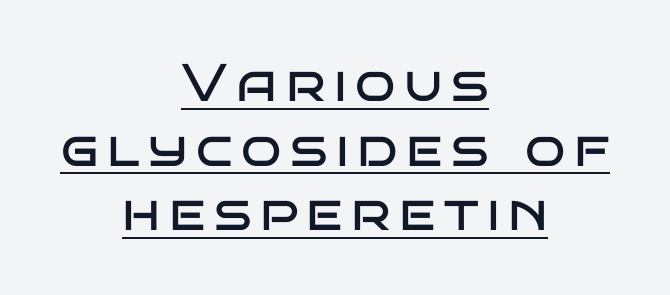
The image shows 53 px regular-weight, wide sans-serif type, upright; set centered, line spacing 1.22x, underlined; low stroke contrast and a large x-height.
